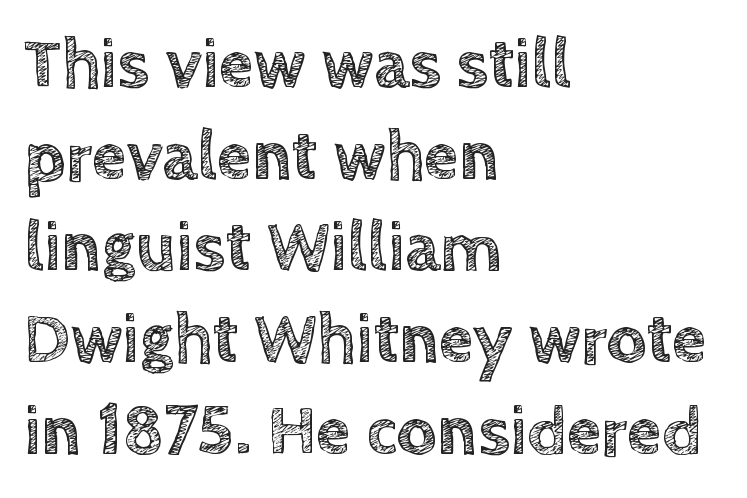
Summary of vertical rhythm: regular, with standard interline spacing. Any mark beneath the type? The region is blank. Every row of glyphs begins at an identical x-position on the left. How are the letters spaced? Ordinarily, with no added tracking. Ordinary non-slanted type is in use.
